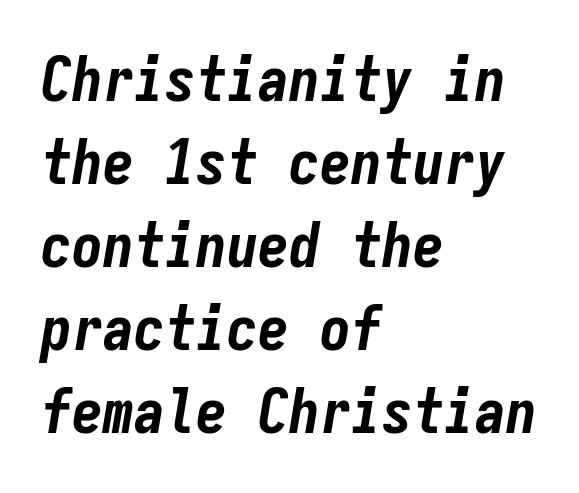
Q: Is the text bold? A: Yes.
Q: Is the text italic (slanted)? A: Yes, it leans right by about 9 degrees.
Q: Is the text underlined? A: No.
Q: How is the paragraph aligned? A: Left-aligned.
Q: Is the spacing between letters normal or unusually wide? A: Normal.
Q: Is the spacing between lines tight, normal or loose? A: Normal.
Q: Width (condensed, normal, or wide)? A: Condensed.
Q: Stroke contrast? A: Low.
Q: x-height? A: Medium.
Q: Monospaced? A: Yes.
